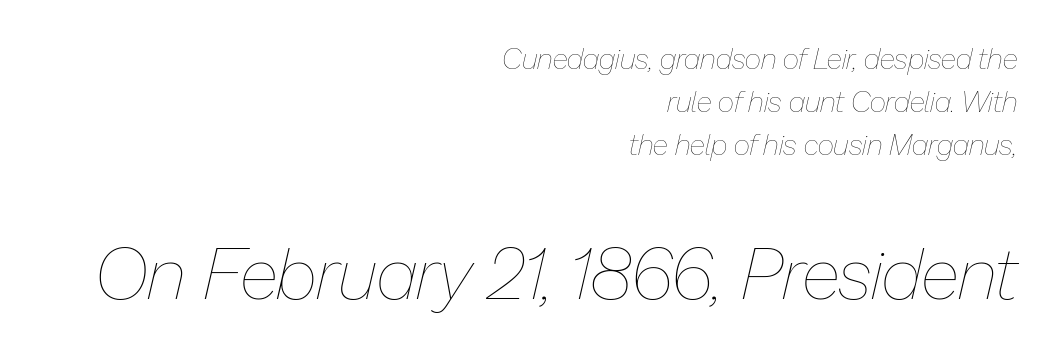
The glyphs are unaccompanied by any horizontal stroke below them. The lines sit at an ordinary, default distance from one another. If you squint, the bottom block still reads clearly — it's the larger of the two. This sample has the flowing, uneven cadence of proportional lettering. Horizontal alignment here is rightward, an uncommon choice for prose.
